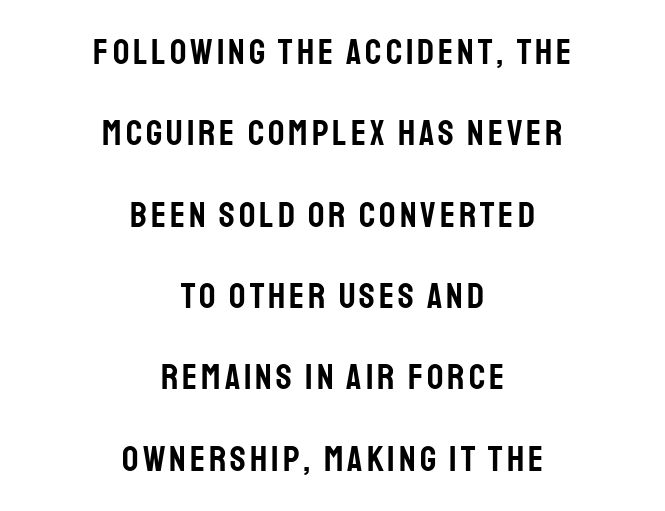
{"serif": "no", "italic": "no", "width": "condensed", "stroke_contrast": "low", "x_height": "large", "monospaced": "no", "underline": "no", "align": "center", "line_spacing": "loose", "line_spacing_ratio": 2.26, "glyph_px": 36}
